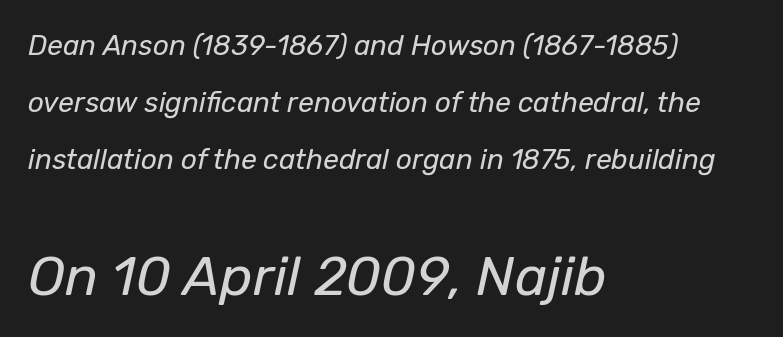
Q: Is the text bold? A: No.
Q: Is the text italic (slanted)? A: Yes, it leans right by about 12 degrees.
Q: Is the text underlined? A: No.
Q: How is the paragraph aligned? A: Left-aligned.
Q: Is the spacing between letters normal or unusually wide? A: Normal.
Q: Is the spacing between lines tight, normal or loose? A: Loose.
Q: Which block of text is set in a larger size, the first (top) or the second (bottom)? A: The second (bottom) one.
Q: Width (condensed, normal, or wide)? A: Normal.
Q: Stroke contrast? A: Low.
Q: x-height? A: Medium.
Q: Monospaced? A: No.
